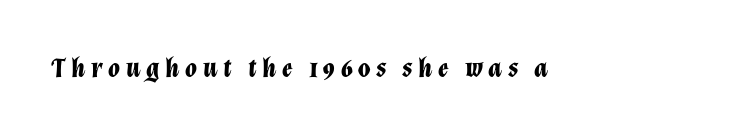
The image shows 27 px bold type, italic (leaning right); set unusually wide letter spacing (+0.21 em), not underlined.
